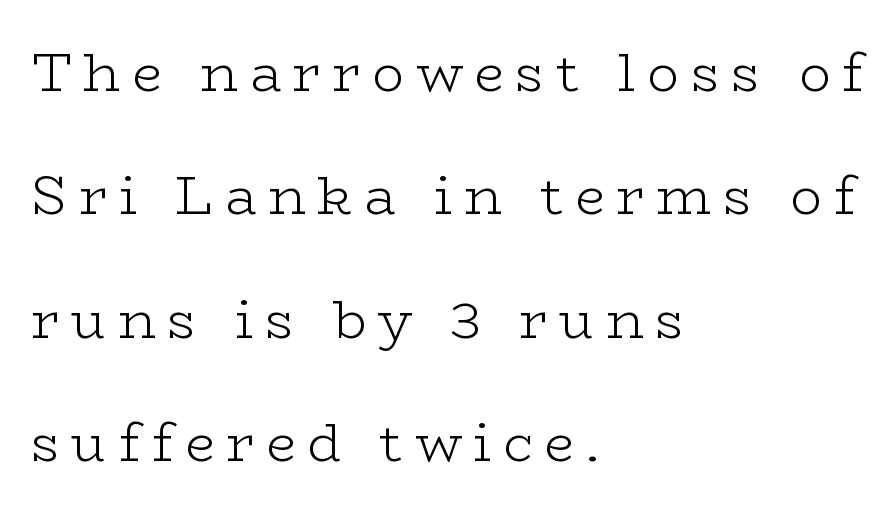
The rendering uses natural spacing where letterforms have individual widths. The font sits on the lighter half of the weight spectrum, regular included. The rendering shows small feet on the letterforms — a serif design. A bare baseline throughout the passage.
